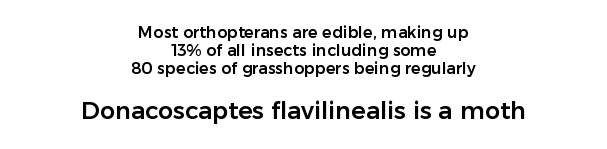
The font's upright variant was chosen for this text. Two sizes are in play, and the larger belongs to the second block. The face used here is rendered with its standard letterfit. Short and long lines alike share a common midpoint.
